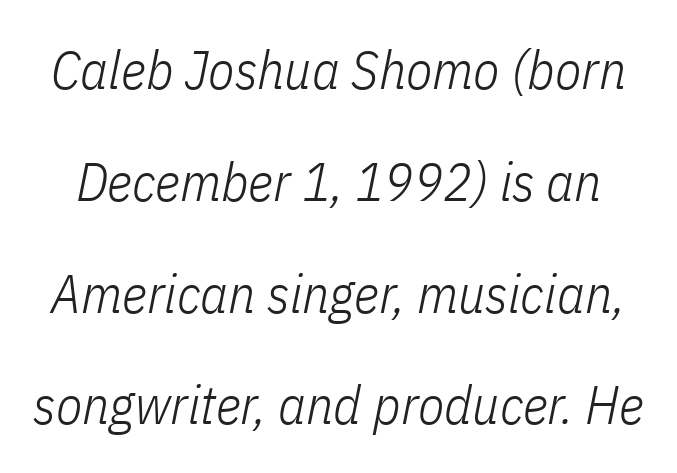
The image shows 54 px light, condensed type, italic (leaning right); set loose line spacing (2.07x), normal letter spacing, not underlined; low stroke contrast and a medium x-height.
